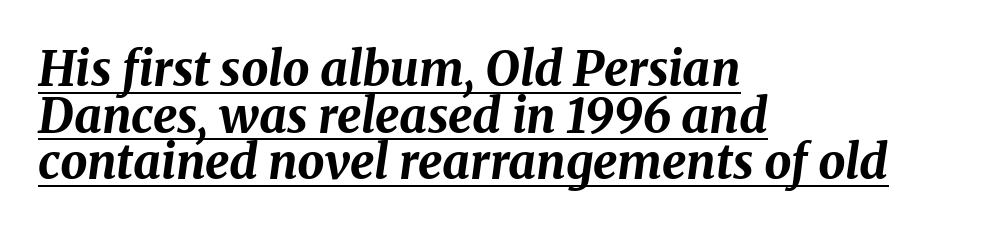
The image shows 48 px bold type, italic (leaning right); set left-aligned, tight line spacing (0.97x), normal letter spacing, underlined; medium stroke contrast and a medium x-height.
